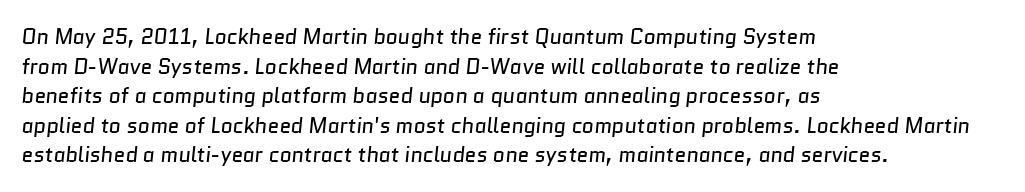
The image shows 21 px text type; set left-aligned, normal line spacing (1.41x), normal letter spacing, not underlined.
